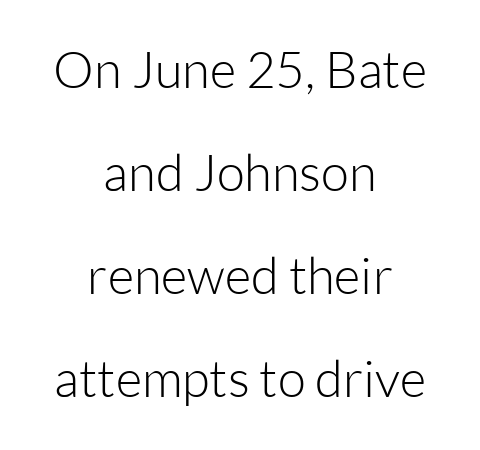
Q: Is the text bold? A: No.
Q: Is the text italic (slanted)? A: No, it is upright.
Q: Is the typeface a serif or a sans-serif typeface? A: Sans-serif.
Q: Is the text underlined? A: No.
Q: How is the paragraph aligned? A: Centered.
Q: Is the spacing between letters normal or unusually wide? A: Normal.
Q: Is the spacing between lines tight, normal or loose? A: Loose.
Q: Width (condensed, normal, or wide)? A: Normal.
Q: Stroke contrast? A: Low.
Q: x-height? A: Medium.
Q: Monospaced? A: No.
